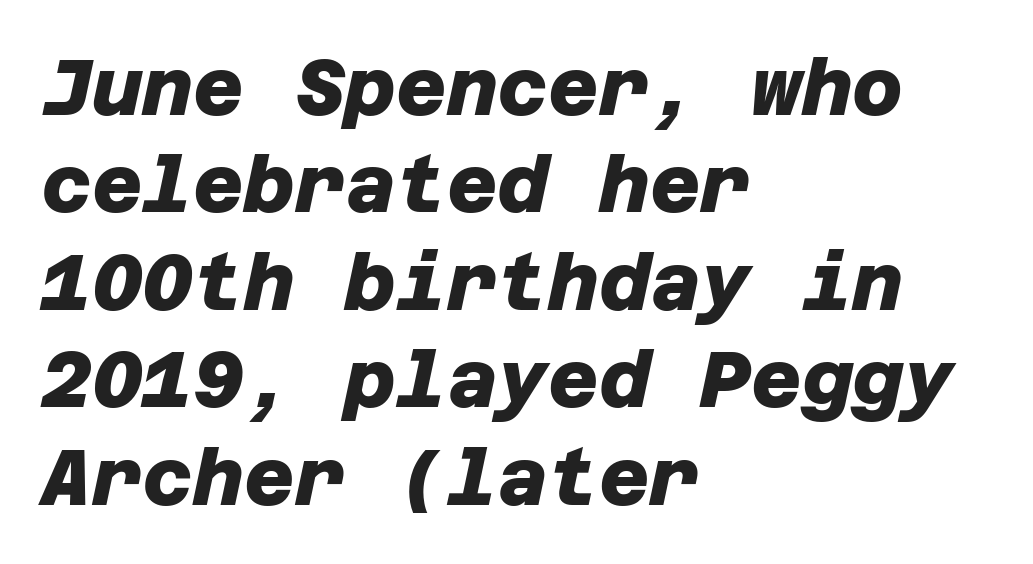
Q: Is the text bold? A: Yes.
Q: Is the typeface a serif or a sans-serif typeface? A: Sans-serif.
Q: Is the text underlined? A: No.
Q: How is the paragraph aligned? A: Left-aligned.
Q: Is the spacing between letters normal or unusually wide? A: Normal.
Q: Is the spacing between lines tight, normal or loose? A: Normal.
Q: Width (condensed, normal, or wide)? A: Normal.
Q: Stroke contrast? A: Low.
Q: x-height? A: Large.
